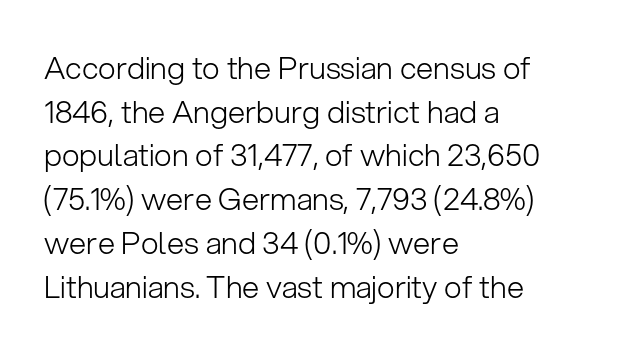
{"serif": "no", "italic": "no", "bold": "no", "weight": "light", "width": "normal", "stroke_contrast": "low", "x_height": "medium", "monospaced": "no", "underline": "no", "align": "left", "line_spacing": "normal", "line_spacing_ratio": 1.41, "letter_spacing": "normal", "letter_spacing_em": 0.0, "glyph_px": 31}
